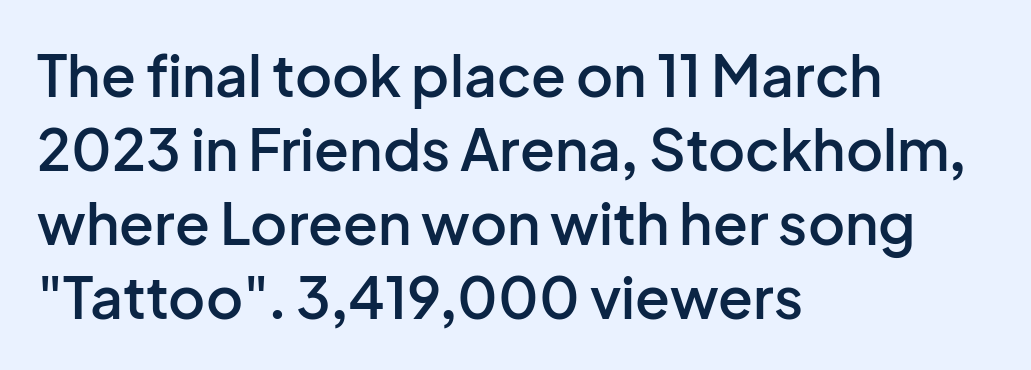
The letters are semibold — heavier than regular but short of a full bold. The space between consecutive lines is moderate. A typesetter would call this zero additional tracking. Note the varied advance widths — an 'i' is clearly narrower than an 'm'. The letters carry no serifs — their stems end cleanly without finishing strokes. Descenders are the only things crossing below the line.
